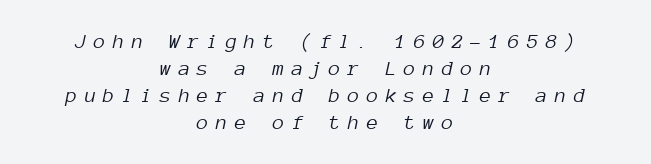
{"italic": "yes", "lean": "right", "slant_degrees": 12, "bold": "no", "underline": "no", "align": "center", "line_spacing": "normal", "line_spacing_ratio": 1.29, "letter_spacing": "wide", "letter_spacing_em": 0.35, "glyph_px": 21}
